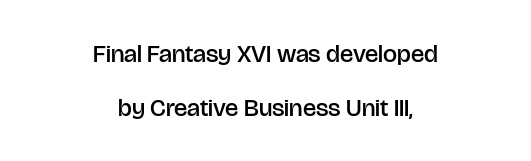
A fair bit of extra ink — the face is semibold, not bold. Alignment: centered. Quick note: not italic, upright. A great deal of white space separates one row of letters from the next. Letter spacing: default.
